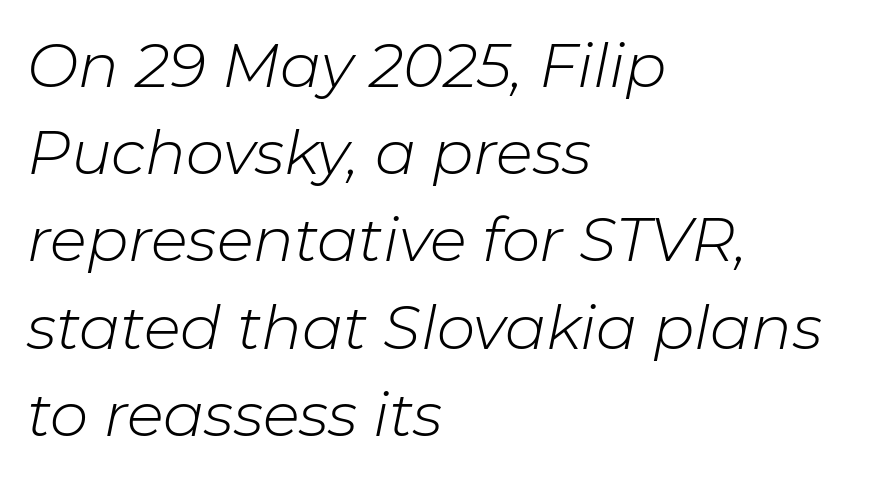
Q: Is the text bold? A: No.
Q: Is the text italic (slanted)? A: Yes, it leans right by about 11 degrees.
Q: Is the text underlined? A: No.
Q: How is the paragraph aligned? A: Left-aligned.
Q: Is the spacing between letters normal or unusually wide? A: Normal.
Q: Is the spacing between lines tight, normal or loose? A: Normal.
Q: Width (condensed, normal, or wide)? A: Normal.
Q: Stroke contrast? A: Low.
Q: x-height? A: Medium.
Q: Monospaced? A: No.
